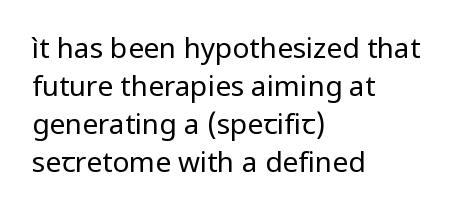
The face used here is rendered with its standard letterfit. Every character sits straight up, as roman type does. Baseline-to-baseline distance is the conventional proportion of letter height. These glyphs show unthickened strokes, regular width or finer. This is sans-serif lettering, the kind often seen on screens and signage. Check the space under the baseline: it is left empty.
